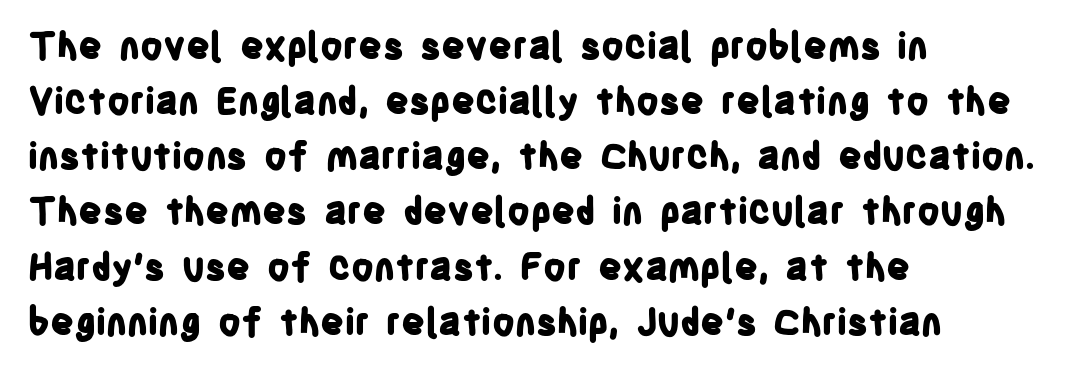
The image shows 37 px bold, condensed sans-serif type, upright; set left-aligned, normal line spacing (1.49x), normal letter spacing, not underlined; low stroke contrast and a large x-height.
